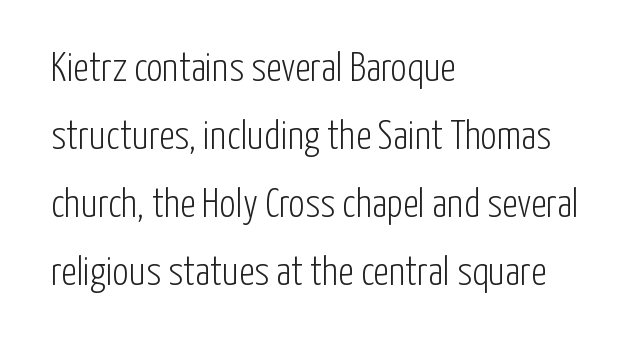
{"serif": "no", "italic": "no", "bold": "no", "weight": "light", "width": "condensed", "stroke_contrast": "low", "x_height": "medium", "monospaced": "no", "underline": "no", "align": "left", "line_spacing": "normal", "line_spacing_ratio": 1.7, "letter_spacing": "normal", "letter_spacing_em": 0.0, "glyph_px": 40}
